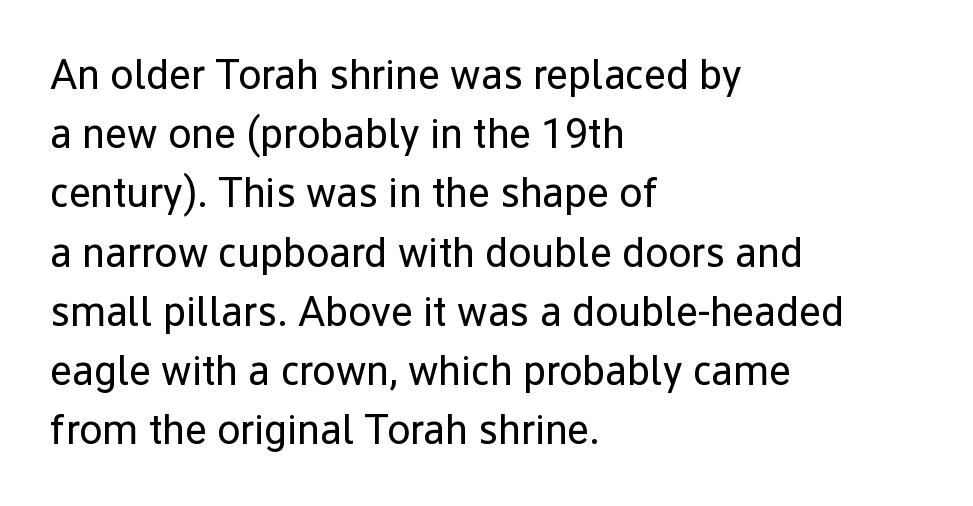
A classic flush-left, rag-right setting is used for this passage. A typesetter would mark this as roman, not italic. Here the glyphs are tracked normally, forming tight word shapes. No heavy texture on the line: the type isn't bold.
